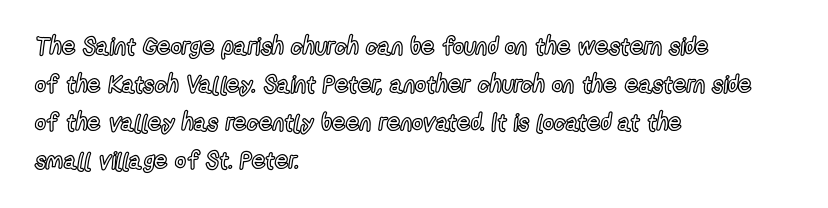
A normal amount of white space separates one row of letters from the next. In terms of letterspacing, this is plain default setting. Only glyphs here, with clear space below each row. Horizontally, the lines are justified to the leading edge only.
